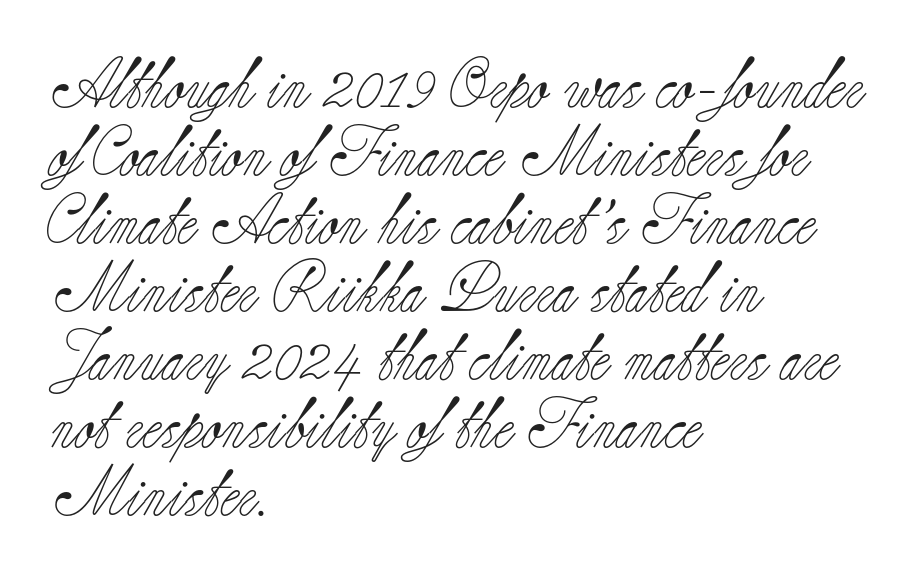
{"serif": "yes", "bold": "no", "weight": "light", "width": "normal", "stroke_contrast": "low", "x_height": "small", "monospaced": "no", "underline": "no", "align": "left", "line_spacing": "normal", "line_spacing_ratio": 1.36, "letter_spacing": "normal", "letter_spacing_em": 0.0, "glyph_px": 50}
